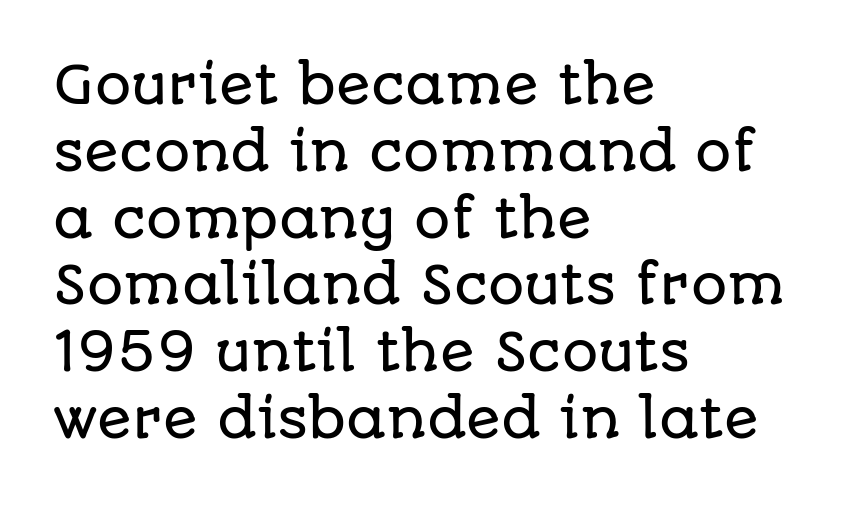
The image shows 51 px sans-serif type, upright; set left-aligned, normal line spacing (1.31x), normal letter spacing, not underlined; low stroke contrast and a large x-height.
